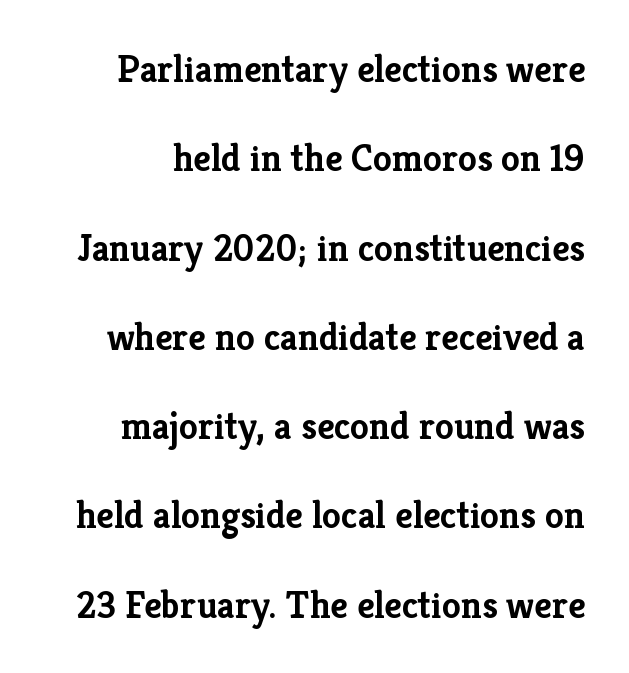
The image shows 38 px semibold serif type, upright; set loose line spacing (2.35x), normal letter spacing, not underlined; low stroke contrast and a medium x-height.
